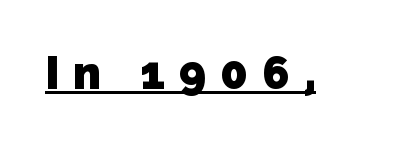
The image shows 46 px heavy sans-serif type; set unusually wide letter spacing (+0.3 em), underlined; low stroke contrast and a medium x-height.
